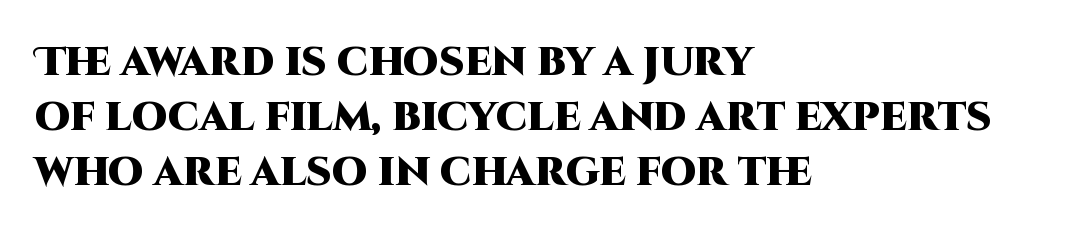
{"serif": "no", "italic": "no", "bold": "yes", "weight": "heavy", "width": "normal", "stroke_contrast": "high", "x_height": "large", "monospaced": "no", "underline": "no", "align": "left", "line_spacing": "normal", "line_spacing_ratio": 1.37, "letter_spacing": "normal", "letter_spacing_em": 0.0, "glyph_px": 40}
